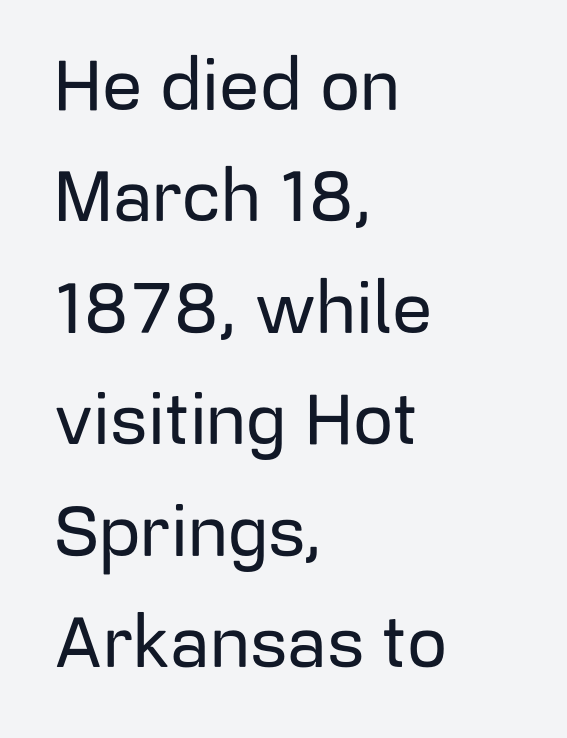
The image shows 71 px sans-serif type, upright; set left-aligned, normal line spacing (1.57x), normal letter spacing, not underlined; low stroke contrast and a medium x-height.
